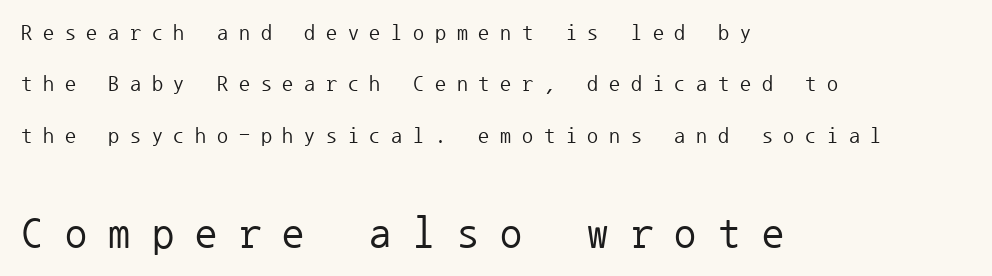
The typesetter chose a ragged-right arrangement here. The face used here is rendered with a markedly widened letterfit. Ordinary non-slanted type is in use. One glance says open: line gaps are wider than usual. Each letter, wide or thin by design, is forced into the same width here. You can tell from the bare stems that sans-serif type was used.
